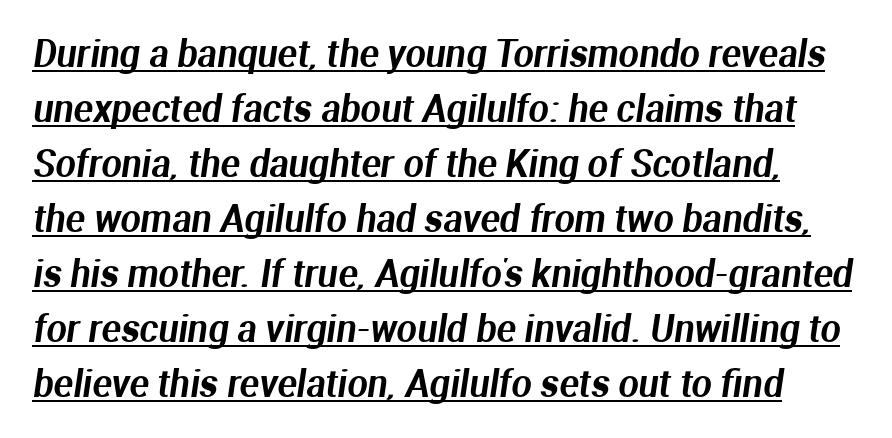
Students, observe: this is what conventionally led text looks like. Quick note: underline on. Note: no serifs on the glyphs. The passage shown is typed in a proportional face where columns would drift.
